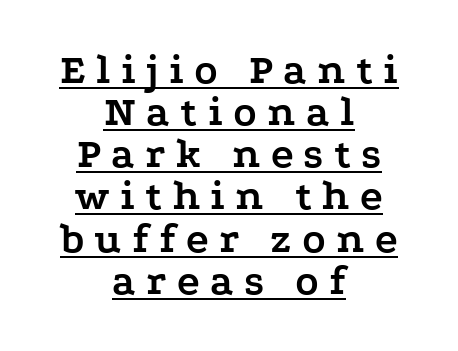
{"serif": "yes", "italic": "no", "bold": "yes", "weight": "semibold", "width": "wide", "stroke_contrast": "low", "x_height": "medium", "monospaced": "no", "underline": "yes", "align": "center", "line_spacing": "tight", "line_spacing_ratio": 0.98, "letter_spacing": "wide", "letter_spacing_em": 0.24, "glyph_px": 43}
